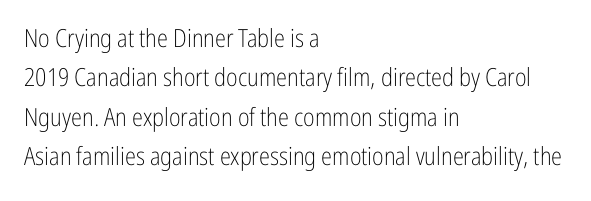
{"italic": "no", "bold": "no", "underline": "no", "align": "left", "line_spacing": "normal", "line_spacing_ratio": 1.58, "letter_spacing": "normal", "letter_spacing_em": 0.0, "glyph_px": 25}
